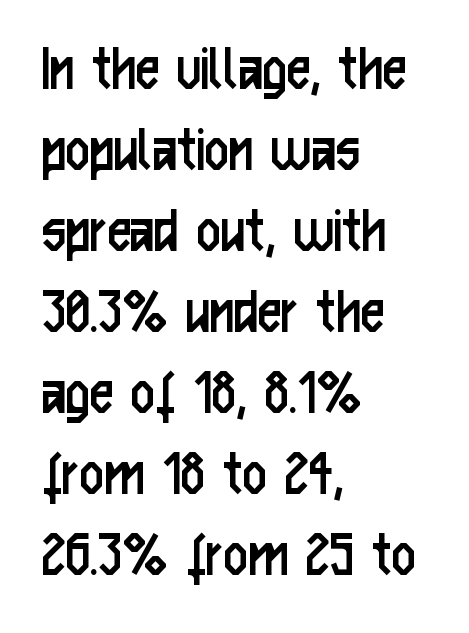
{"serif": "no", "italic": "no", "bold": "no", "weight": "regular", "width": "condensed", "stroke_contrast": "low", "x_height": "medium", "monospaced": "no", "underline": "no", "align": "left", "line_spacing_ratio": 1.21, "letter_spacing": "normal", "letter_spacing_em": 0.0, "glyph_px": 67}
